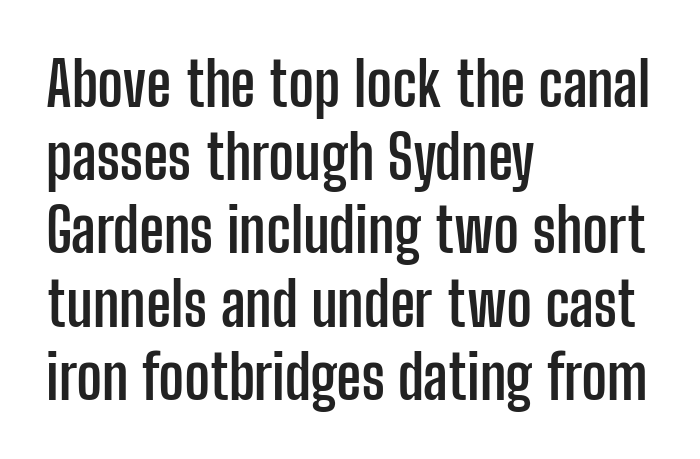
The image shows 61 px semibold, condensed sans-serif type, upright; set left-aligned, line spacing 1.2x, normal letter spacing, not underlined; low stroke contrast and a medium x-height.
